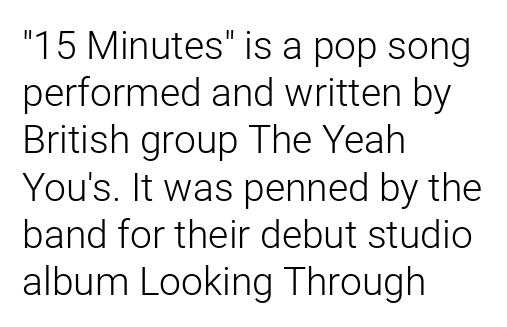
Quick note: not italic, upright. The text block is weighted toward the left margin, trailing off unevenly rightward. Compared with a typical body face, this is equally light or lighter still. There is no visible air inserted between adjacent glyphs. Letterform terminals end flat and unadorned throughout the passage. Underlining? Definitely not there.
